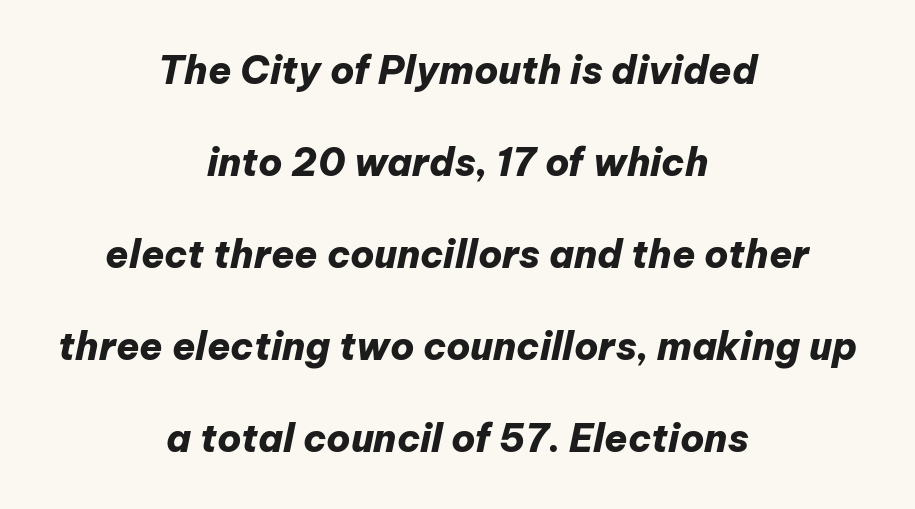
The image shows 38 px heavy type, italic (leaning right); set centered, loose line spacing (2.42x), normal letter spacing, not underlined; low stroke contrast and a medium x-height.
